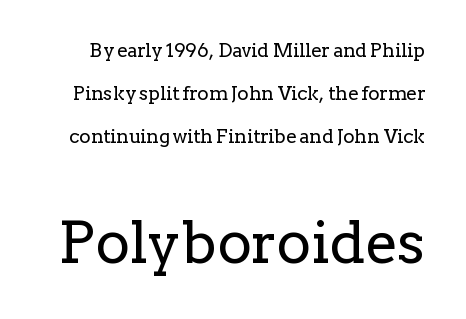
{"serif": "yes", "italic": "no", "bold": "no", "weight": "regular", "width": "normal", "stroke_contrast": "low", "x_height": "medium", "monospaced": "no", "underline": "no", "line_spacing": "loose", "line_spacing_ratio": 2.27, "letter_spacing": "normal", "letter_spacing_em": 0.0, "larger_block": "second", "size_ratio": 3.05, "glyph_px": 58}
